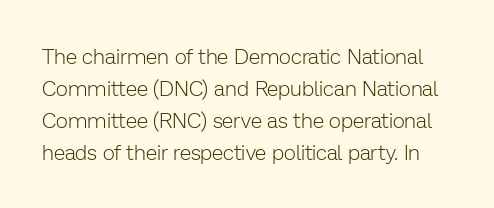
The image shows 21 px text type, upright; set normal line spacing (1.53x), normal letter spacing, not underlined.
